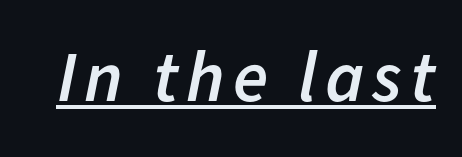
Q: Is the text bold? A: Semi-bold.
Q: Is the text italic (slanted)? A: Yes, it leans right by about 11 degrees.
Q: Is the text underlined? A: Yes.
Q: Width (condensed, normal, or wide)? A: Normal.
Q: Stroke contrast? A: Low.
Q: x-height? A: Medium.
Q: Monospaced? A: No.
